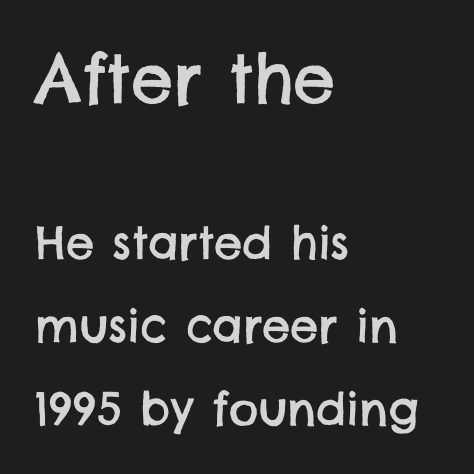
The image shows 67 px sans-serif type; set left-aligned, line spacing 1.85x, normal letter spacing, not underlined; the first (top) block is 1.49x larger; low stroke contrast and a large x-height.
